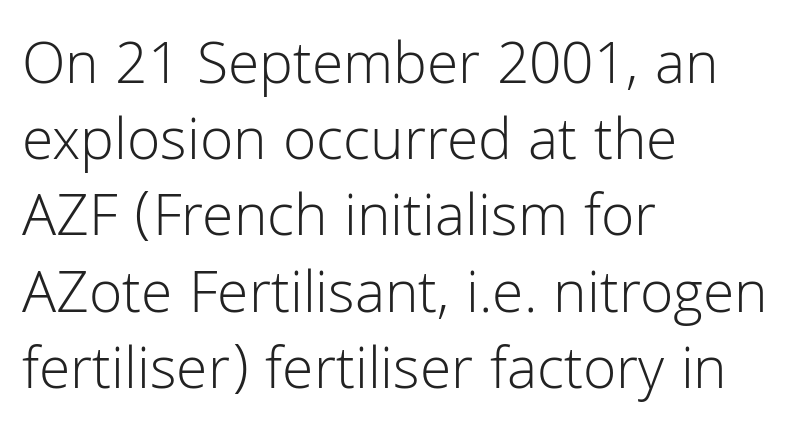
Q: Is the text bold? A: No.
Q: Is the text italic (slanted)? A: No, it is upright.
Q: Is the typeface a serif or a sans-serif typeface? A: Sans-serif.
Q: Is the text underlined? A: No.
Q: How is the paragraph aligned? A: Left-aligned.
Q: Is the spacing between letters normal or unusually wide? A: Normal.
Q: Is the spacing between lines tight, normal or loose? A: Normal.
Q: Width (condensed, normal, or wide)? A: Normal.
Q: Stroke contrast? A: Low.
Q: x-height? A: Medium.
Q: Monospaced? A: No.
